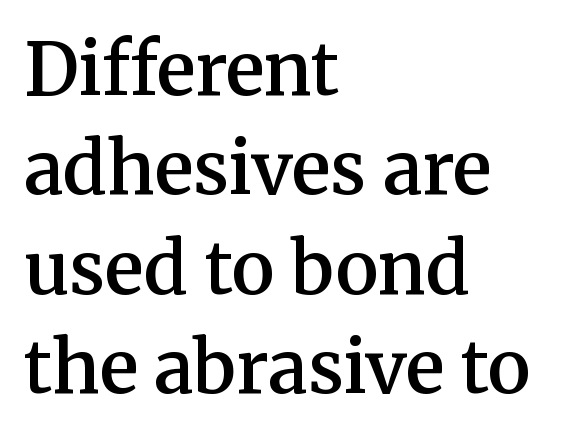
{"serif": "yes", "italic": "no", "bold": "semi", "weight": "semibold", "width": "normal", "stroke_contrast": "medium", "x_height": "medium", "monospaced": "no", "underline": "no", "align": "left", "line_spacing": "normal", "line_spacing_ratio": 1.38, "letter_spacing": "normal", "letter_spacing_em": 0.0, "glyph_px": 72}
